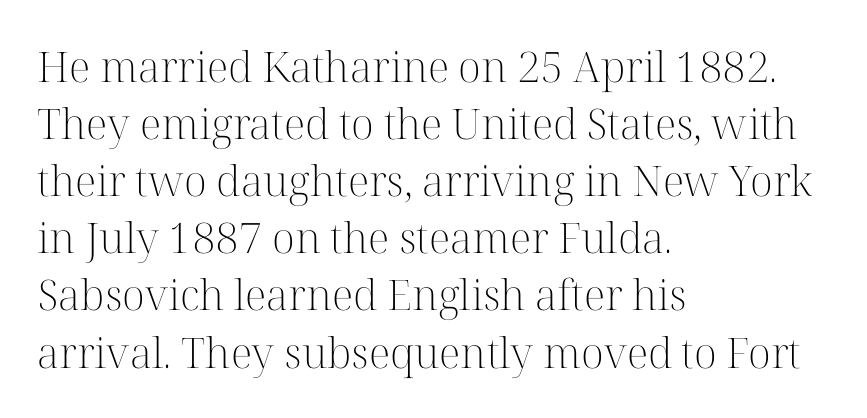
Q: Is the text bold? A: No.
Q: Is the text italic (slanted)? A: No, it is upright.
Q: Is the typeface a serif or a sans-serif typeface? A: Serif.
Q: Is the text underlined? A: No.
Q: How is the paragraph aligned? A: Left-aligned.
Q: Is the spacing between letters normal or unusually wide? A: Normal.
Q: Is the spacing between lines tight, normal or loose? A: Normal.
Q: Width (condensed, normal, or wide)? A: Normal.
Q: Stroke contrast? A: High.
Q: x-height? A: Medium.
Q: Monospaced? A: No.
